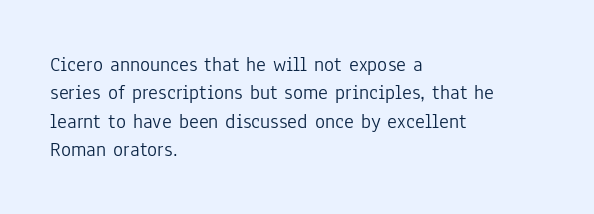
{"italic": "no", "bold": "no", "underline": "no", "align": "left", "line_spacing": "normal", "line_spacing_ratio": 1.35, "letter_spacing": "normal", "letter_spacing_em": 0.0, "glyph_px": 21}
